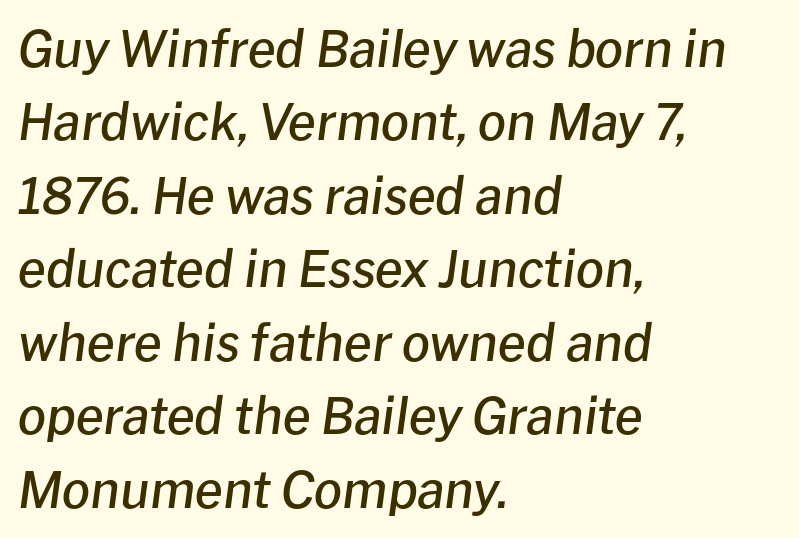
{"italic": "yes", "lean": "right", "slant_degrees": 8, "bold": "semi", "weight": "semibold", "width": "normal", "stroke_contrast": "low", "x_height": "medium", "monospaced": "no", "underline": "no", "align": "left", "line_spacing": "normal", "line_spacing_ratio": 1.47, "letter_spacing": "normal", "letter_spacing_em": 0.0, "glyph_px": 50}
